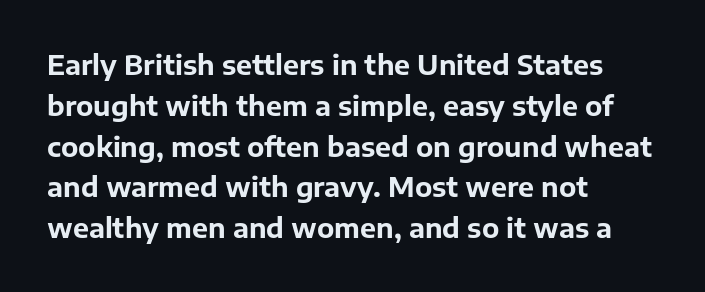
Q: Is the text bold? A: Yes.
Q: Is the text italic (slanted)? A: No, it is upright.
Q: Is the text underlined? A: No.
Q: How is the paragraph aligned? A: Left-aligned.
Q: Is the spacing between letters normal or unusually wide? A: Normal.
Q: Is the spacing between lines tight, normal or loose? A: Normal.
